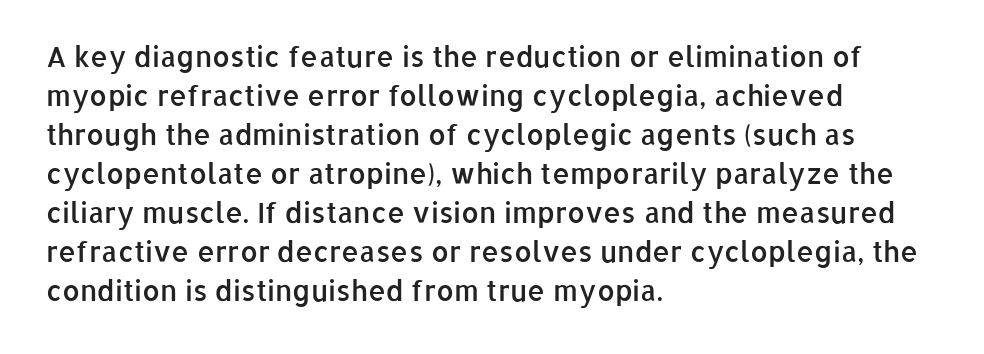
Does extra space separate the letters? No, they use regular spacing. Varying glyph widths throughout — classic text-font behaviour. The rendering anchors every line to the left-hand side. Heft: intermediate — a semibold. Glance below the letters and you will spot only blank space.
